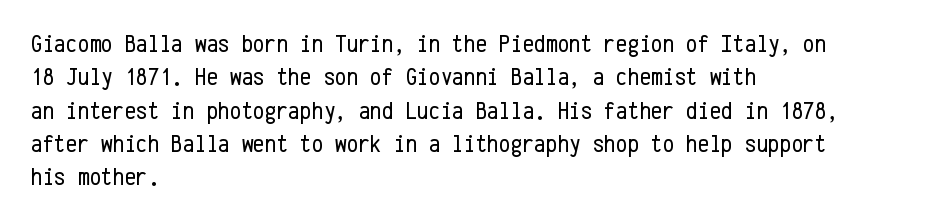
{"italic": "no", "bold": "no", "underline": "no", "align": "left", "line_spacing": "normal", "line_spacing_ratio": 1.28, "letter_spacing": "normal", "letter_spacing_em": 0.0, "glyph_px": 26}
